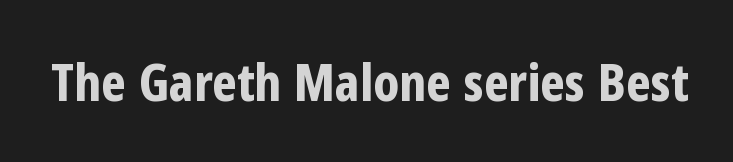
The image shows 52 px bold, condensed sans-serif type, upright; set normal letter spacing, not underlined; low stroke contrast and a medium x-height.
